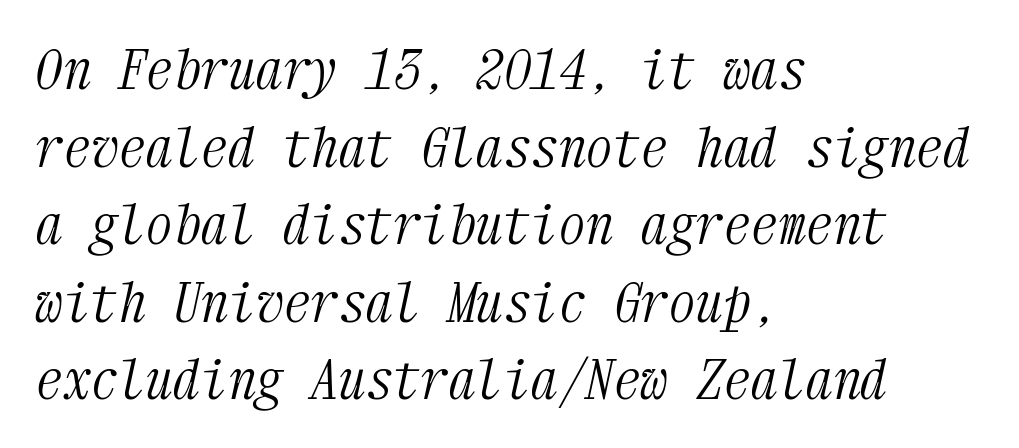
{"serif": "yes", "italic": "yes", "lean": "right", "slant_degrees": 12, "bold": "no", "weight": "light", "width": "condensed", "stroke_contrast": "medium", "x_height": "medium", "monospaced": "yes", "underline": "no", "align": "left", "line_spacing": "normal", "line_spacing_ratio": 1.41, "letter_spacing": "normal", "letter_spacing_em": 0.0, "glyph_px": 55}
